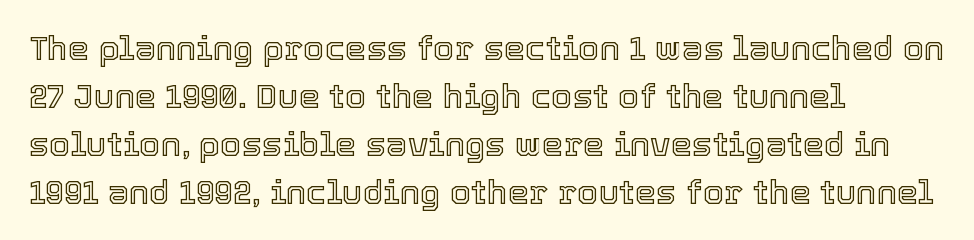
Q: Is the text italic (slanted)? A: No, it is upright.
Q: Is the text underlined? A: No.
Q: How is the paragraph aligned? A: Left-aligned.
Q: Is the spacing between letters normal or unusually wide? A: Normal.
Q: Is the spacing between lines tight, normal or loose? A: Normal.
Q: Width (condensed, normal, or wide)? A: Normal.
Q: x-height? A: Medium.
Q: Monospaced? A: No.
